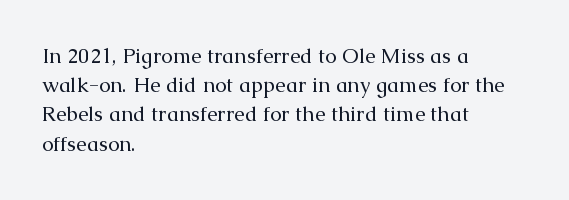
Tracking here is standard; glyphs follow each other at the usual distance. Heft: none added — not bold. These lines are set flush left with a ragged right edge. The letters stand straight up with perfectly vertical stems. Has an underline been added? It has not.
